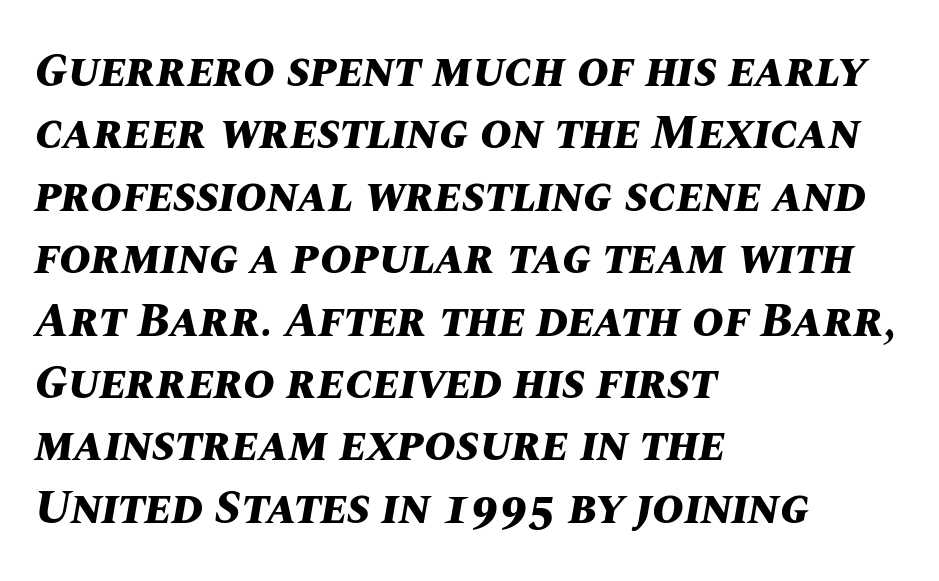
The image shows 48 px bold type, italic (leaning right); set left-aligned, normal line spacing (1.3x), normal letter spacing, not underlined; medium stroke contrast and a large x-height.
